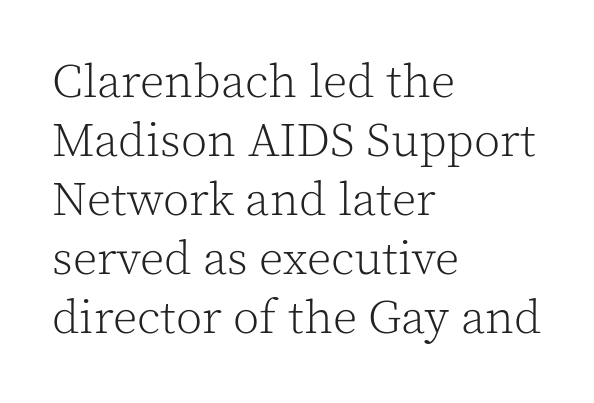
{"serif": "yes", "italic": "no", "bold": "no", "weight": "light", "width": "normal", "x_height": "medium", "monospaced": "no", "underline": "no", "align": "left", "line_spacing_ratio": 1.23, "letter_spacing": "normal", "letter_spacing_em": 0.0, "glyph_px": 48}
